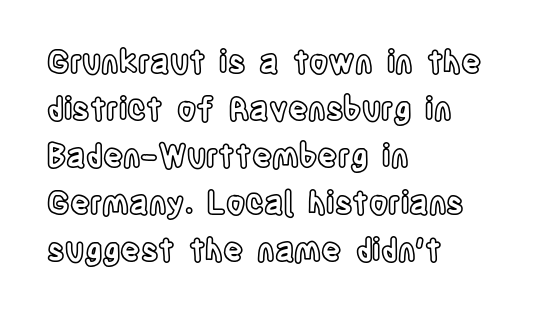
Q: Is the text italic (slanted)? A: No, it is upright.
Q: Is the text underlined? A: No.
Q: How is the paragraph aligned? A: Left-aligned.
Q: Is the spacing between letters normal or unusually wide? A: Normal.
Q: Is the spacing between lines tight, normal or loose? A: Normal.
Q: Width (condensed, normal, or wide)? A: Condensed.
Q: x-height? A: Large.
Q: Monospaced? A: No.
